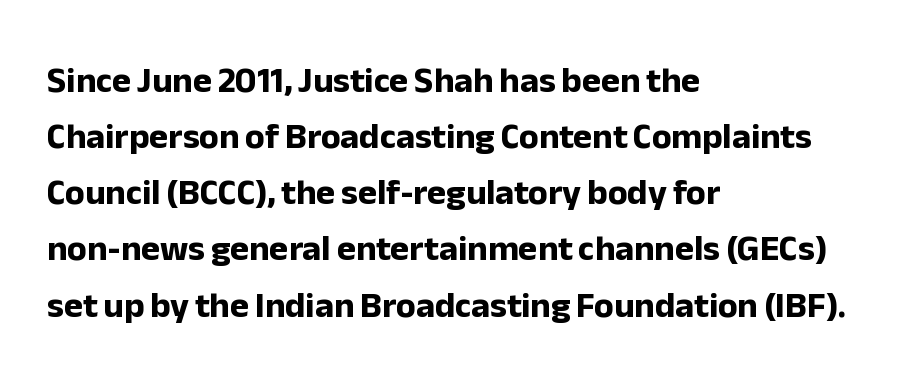
The image shows 36 px bold sans-serif type, upright; set left-aligned, normal line spacing (1.56x), normal letter spacing, not underlined; low stroke contrast and a medium x-height.
